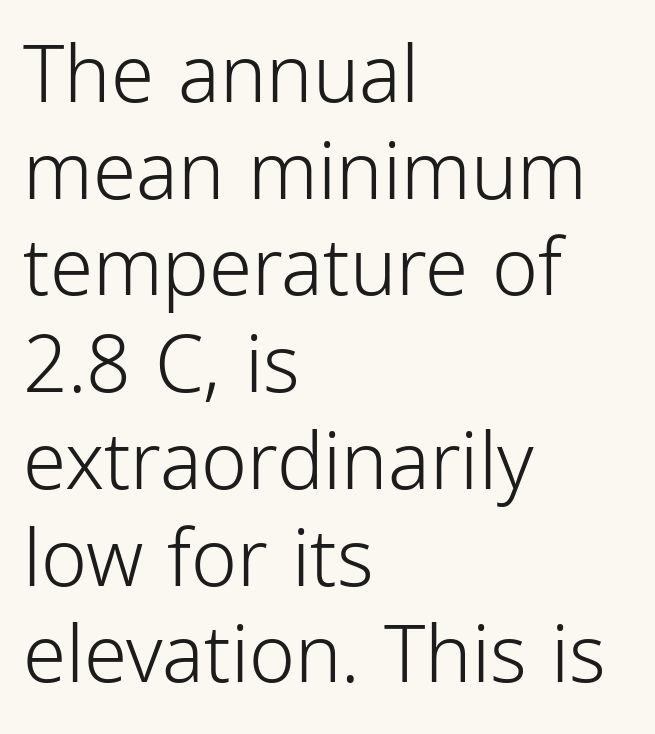
Each line starts at the same left margin while the right side varies. The face used here is proportionally spaced, like ordinary book or web type. Type without underlining. Between one letter and the next there's only the usual sliver of space.
